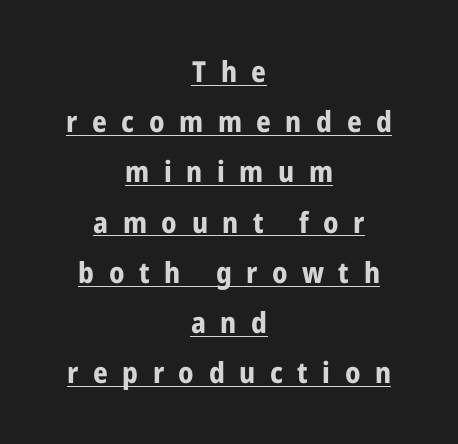
The glyphs have the mass of a bold cut. Students, note that the glyphs here are deliberately spaced far apart. Does the copy run flush right? No — it is centered line by line. Ordinary non-slanted type is in use. Is this a fixed-width face? No — the glyphs have proportional, varying widths.
